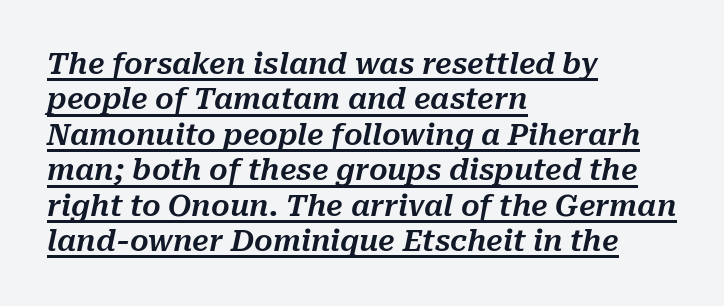
{"italic": "yes", "lean": "right", "slant_degrees": 10, "width": "normal", "stroke_contrast": "medium", "x_height": "medium", "monospaced": "no", "underline": "yes", "align": "left", "line_spacing_ratio": 1.22, "letter_spacing": "normal", "letter_spacing_em": 0.0, "glyph_px": 29}
